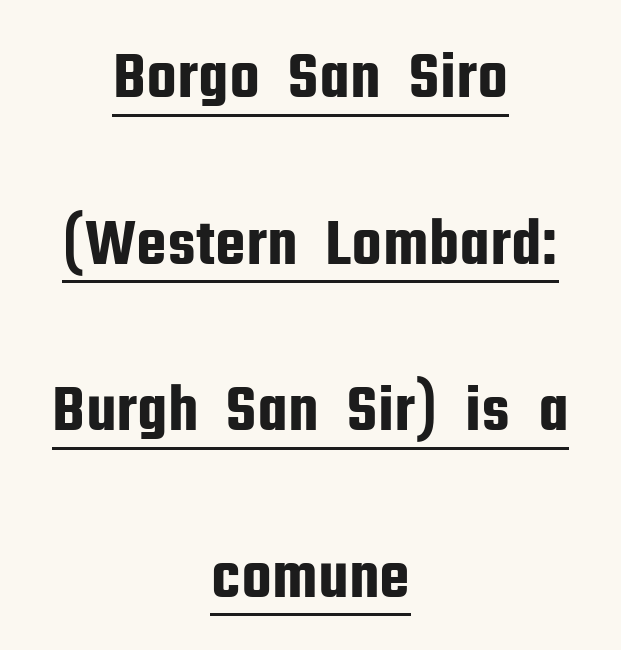
You could call the tracking neutral — neither tight nor loose. Observe the absence of serifs on each vertical stroke in this sample. Posture: upright roman. Honestly, the rows look like they've been pulled way apart. Visually the block forms a symmetrical silhouette, jagged on both flanks. The string is rendered with underlining switched on.
